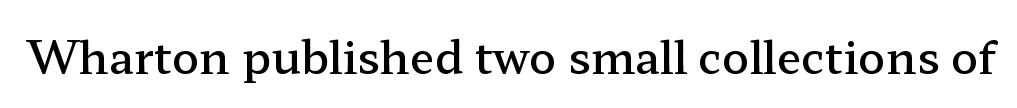
Bare-footed words on every line. The letterforms sit shoulder to shoulder at normal distance. The face used here is proportionally spaced, like ordinary book or web type. Is the type bold? Partly — it's a semibold, heavier than regular but not fully bold. The glyphs in this specimen are seriffed. Italic? Not at all — the glyphs are vertical.
